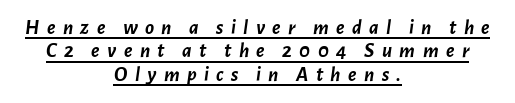
Horizontally, the lines are justified to the midpoint only. This rendering features underlined lettering. You could barely slide anything between these rows. This rendering widens character spacing well past its baseline value. Look at the stroke-to-counter ratio: heavy, a bold. This sample uses an oblique cut, with every glyph tilted off the vertical.
